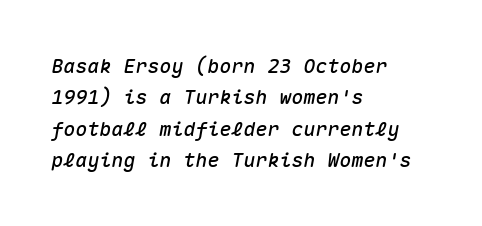
The gaps between neighbouring characters are ordinary and unremarkable. Slant detected: the letters are inclined. The baseline area is clear. The paragraph shown leans on its left margin. Students, observe: this is what conventionally led text looks like.
